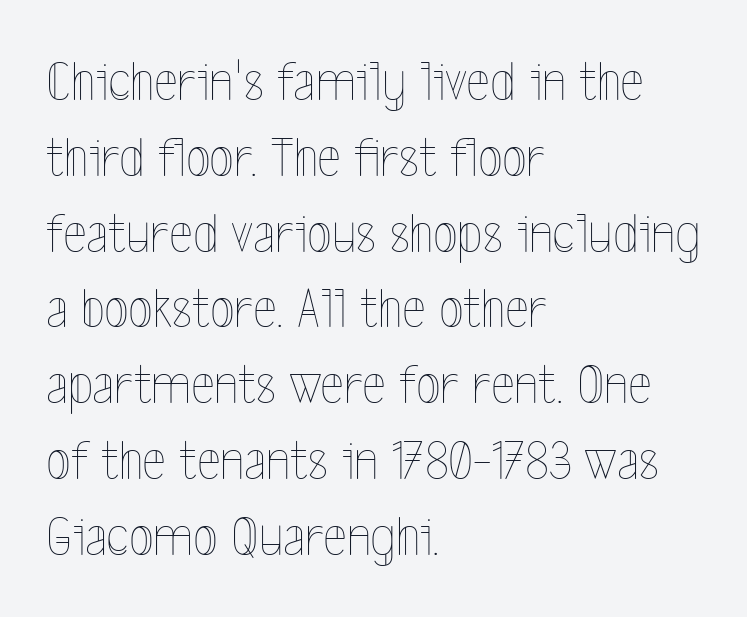
The image shows 57 px thin, condensed type, upright; set left-aligned, normal line spacing (1.33x), normal letter spacing, not underlined; a medium x-height.
